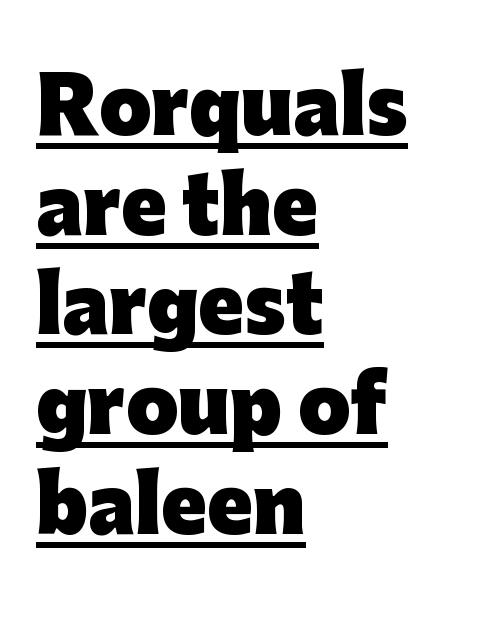
The image shows 75 px heavy sans-serif type, upright; set left-aligned, normal line spacing (1.33x), normal letter spacing, underlined; low stroke contrast and a medium x-height.
